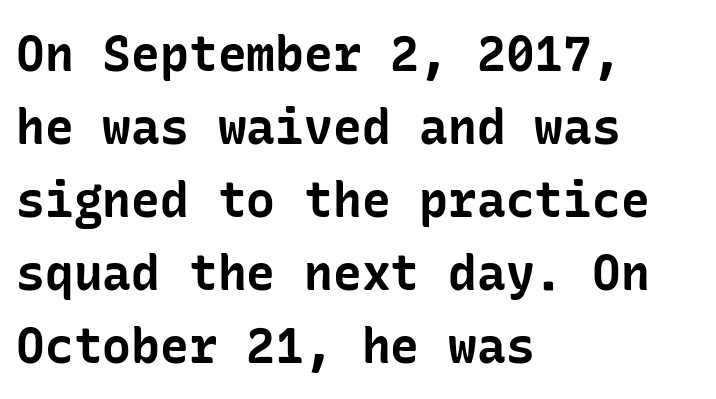
The image shows 48 px bold sans-serif type, upright; set left-aligned, normal line spacing (1.52x), normal letter spacing, not underlined; low stroke contrast and a medium x-height.
